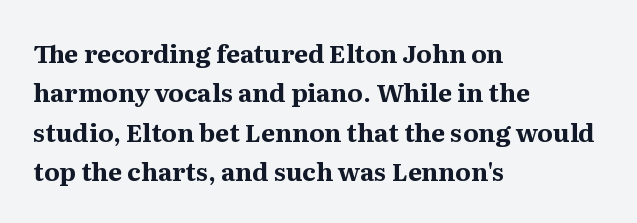
The image shows 25 px bold type, upright; set left-aligned, normal line spacing (1.58x), normal letter spacing, not underlined.
